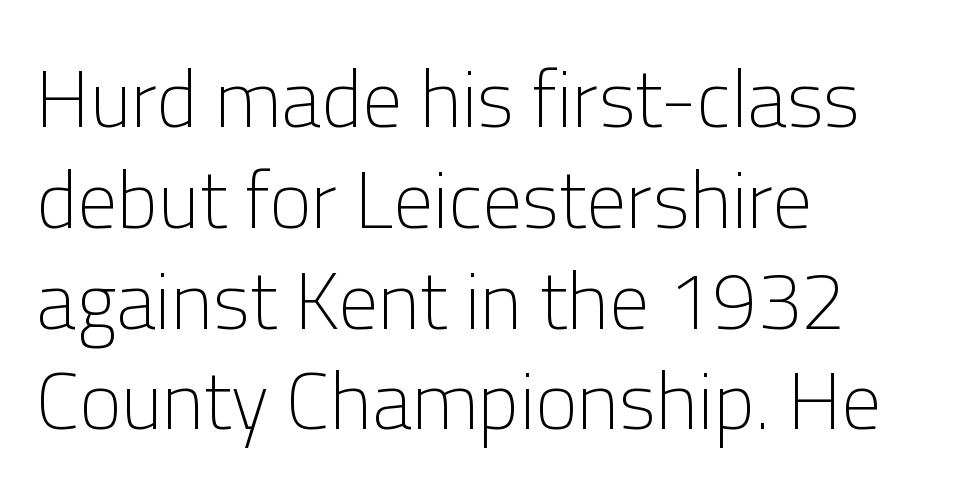
{"serif": "no", "italic": "no", "bold": "no", "weight": "light", "width": "normal", "stroke_contrast": "low", "x_height": "medium", "monospaced": "no", "underline": "no", "align": "left", "line_spacing": "normal", "line_spacing_ratio": 1.26, "letter_spacing": "normal", "letter_spacing_em": 0.0, "glyph_px": 80}
